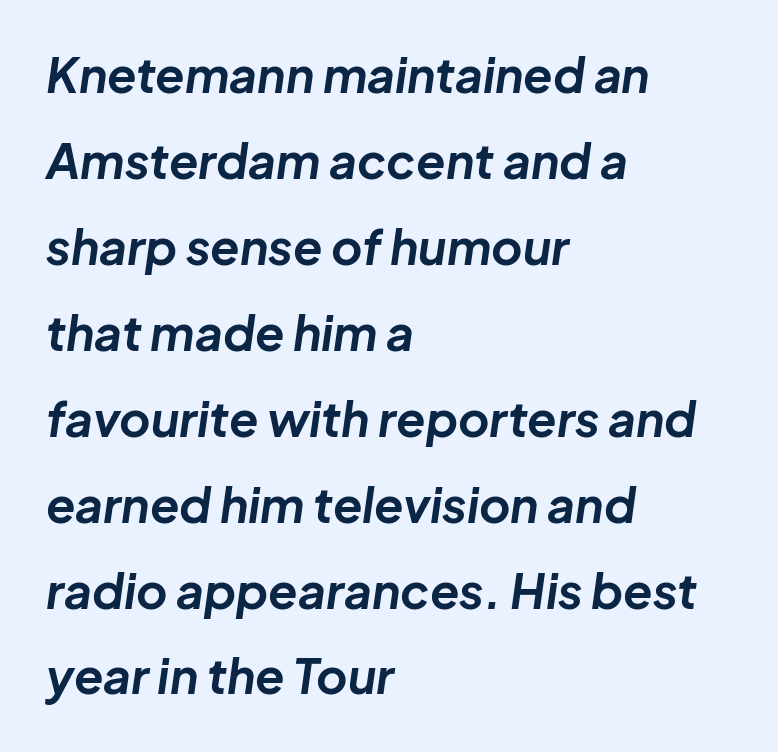
{"italic": "yes", "lean": "right", "slant_degrees": 8, "bold": "yes", "weight": "bold", "width": "normal", "stroke_contrast": "low", "x_height": "medium", "monospaced": "no", "underline": "no", "align": "left", "line_spacing_ratio": 1.79, "letter_spacing": "normal", "letter_spacing_em": 0.0, "glyph_px": 48}
